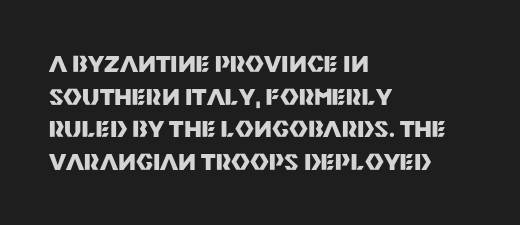
Here the glyphs are tracked normally, forming tight word shapes. One-word summary of the alignment: left. In terms of posture, this sample is upright. Notice how thick the strokes are: this is what a full bold looks like. The lines sit at an ordinary, default distance from one another.
